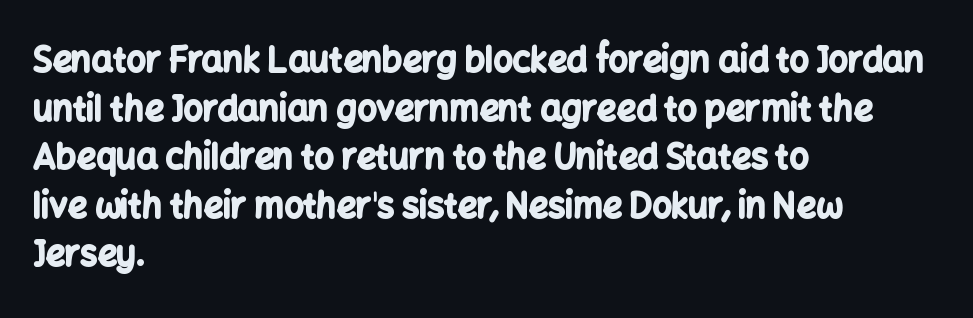
The image shows 34 px bold sans-serif type, upright; set left-aligned, normal line spacing (1.43x), normal letter spacing, not underlined; low stroke contrast and a medium x-height.
